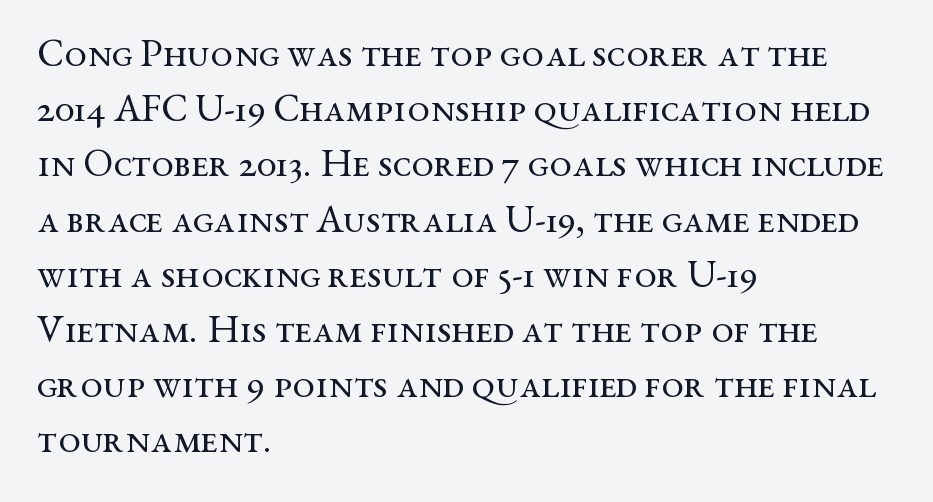
{"serif": "yes", "italic": "no", "bold": "no", "weight": "regular", "width": "wide", "stroke_contrast": "medium", "x_height": "medium", "monospaced": "no", "underline": "no", "align": "left", "line_spacing": "normal", "line_spacing_ratio": 1.38, "letter_spacing": "normal", "letter_spacing_em": 0.0, "glyph_px": 40}
